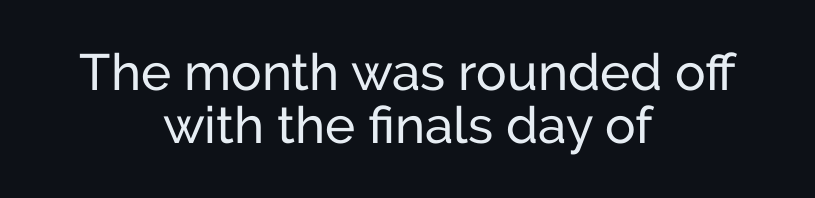
{"serif": "no", "italic": "no", "width": "normal", "stroke_contrast": "low", "x_height": "medium", "monospaced": "no", "underline": "no", "align": "center", "line_spacing": "tight", "line_spacing_ratio": 1.04, "letter_spacing": "normal", "letter_spacing_em": 0.0, "glyph_px": 51}
